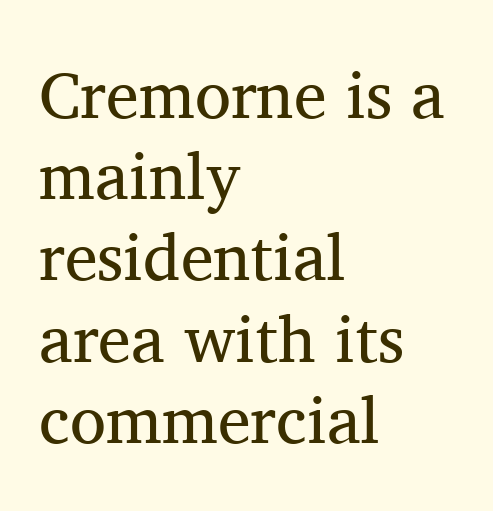
The image shows 66 px regular-weight serif type, upright; set left-aligned, line spacing 1.23x, normal letter spacing, not underlined; medium stroke contrast and a medium x-height.
